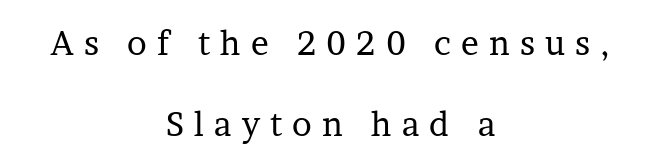
{"serif": "yes", "italic": "no", "bold": "no", "weight": "regular", "width": "normal", "stroke_contrast": "low", "x_height": "medium", "monospaced": "no", "underline": "no", "align": "center", "line_spacing": "loose", "line_spacing_ratio": 2.44, "letter_spacing": "wide", "letter_spacing_em": 0.31, "glyph_px": 33}
